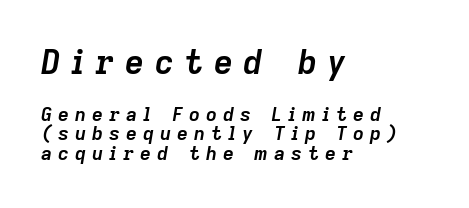
Only glyphs here, with clear space below each row. The upper block of text is set noticeably larger than the block beneath it. Interline gaps are noticeably narrow in this sample. The passage shown leans; its letterforms are oblique.
